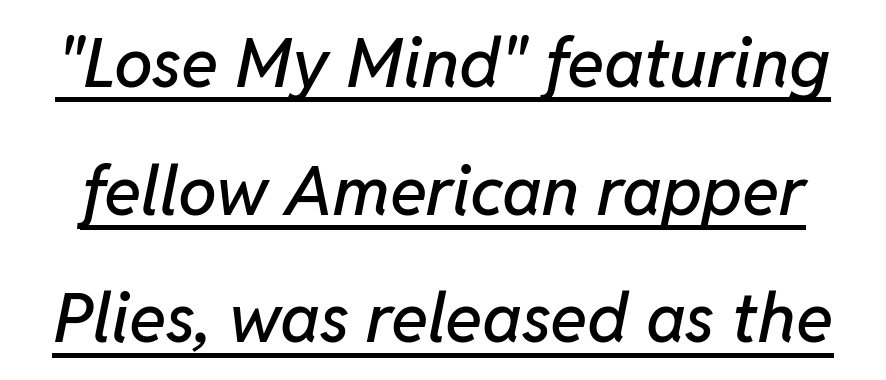
Q: Is the text italic (slanted)? A: Yes, it leans right by about 11 degrees.
Q: Is the text underlined? A: Yes.
Q: Is the spacing between letters normal or unusually wide? A: Normal.
Q: Width (condensed, normal, or wide)? A: Normal.
Q: Stroke contrast? A: Low.
Q: x-height? A: Medium.
Q: Monospaced? A: No.
